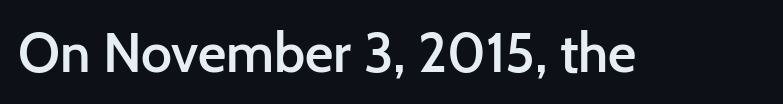
Q: Is the text bold? A: Semi-bold.
Q: Is the text italic (slanted)? A: No, it is upright.
Q: Is the typeface a serif or a sans-serif typeface? A: Sans-serif.
Q: Is the text underlined? A: No.
Q: Is the spacing between letters normal or unusually wide? A: Normal.
Q: Width (condensed, normal, or wide)? A: Normal.
Q: Stroke contrast? A: Low.
Q: x-height? A: Medium.
Q: Monospaced? A: No.
